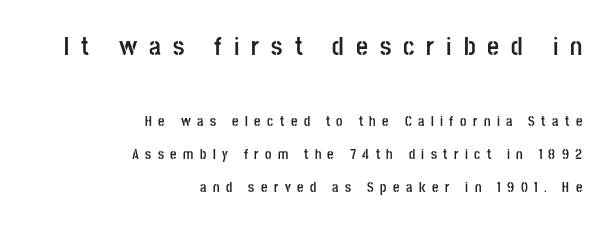
If you measured baseline to baseline, you'd find a long distance. The axis of the letterforms is exactly vertical. The letters are spread apart with noticeably loose tracking. The lines in this sample share a right terminus and differ only in where they begin. Two sizes are in play, and the larger belongs to the first block.
